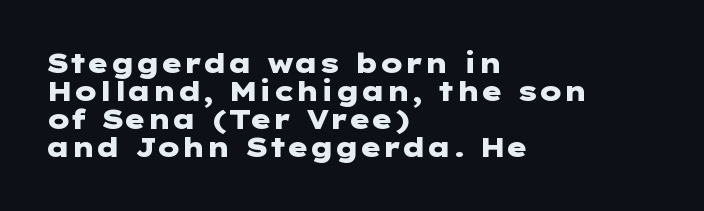
The image shows 27 px bold type, upright; set left-aligned, tight line spacing (1.04x), normal letter spacing, not underlined.
